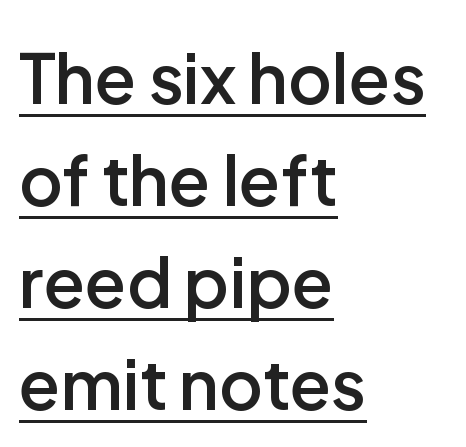
Q: Is the text bold? A: Semi-bold.
Q: Is the text italic (slanted)? A: No, it is upright.
Q: Is the typeface a serif or a sans-serif typeface? A: Sans-serif.
Q: Is the text underlined? A: Yes.
Q: How is the paragraph aligned? A: Left-aligned.
Q: Is the spacing between letters normal or unusually wide? A: Normal.
Q: Is the spacing between lines tight, normal or loose? A: Normal.
Q: Width (condensed, normal, or wide)? A: Normal.
Q: Stroke contrast? A: Low.
Q: x-height? A: Medium.
Q: Monospaced? A: No.
